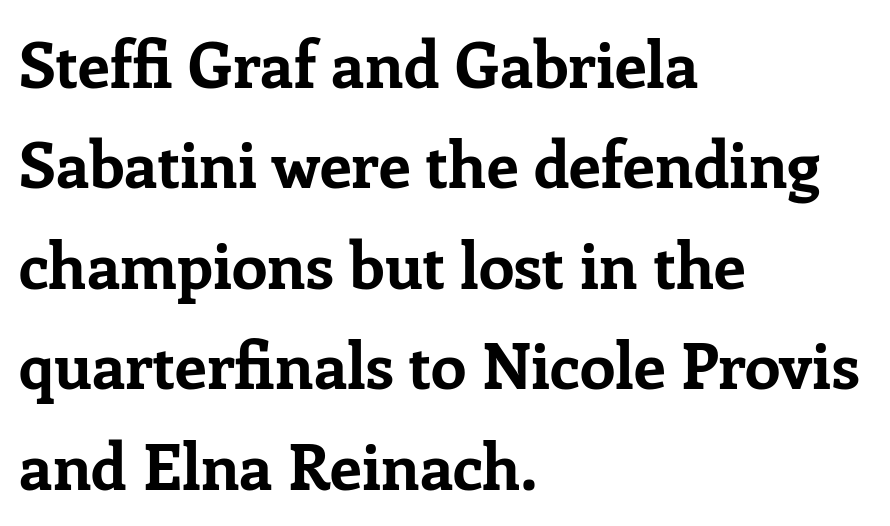
Q: Is the text bold? A: Yes.
Q: Is the text italic (slanted)? A: No, it is upright.
Q: Is the typeface a serif or a sans-serif typeface? A: Serif.
Q: Is the text underlined? A: No.
Q: How is the paragraph aligned? A: Left-aligned.
Q: Is the spacing between letters normal or unusually wide? A: Normal.
Q: Is the spacing between lines tight, normal or loose? A: Normal.
Q: Width (condensed, normal, or wide)? A: Normal.
Q: Stroke contrast? A: Low.
Q: x-height? A: Medium.
Q: Monospaced? A: No.
